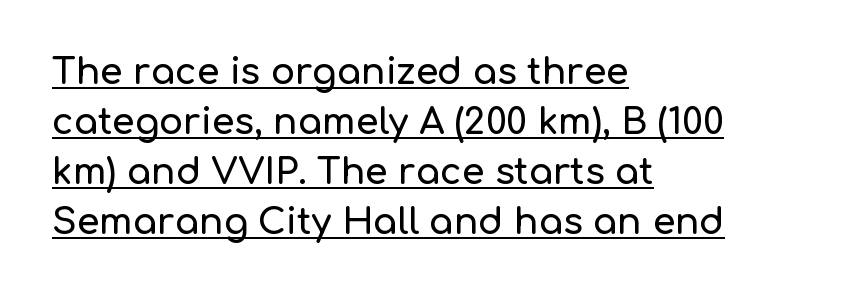
{"serif": "no", "italic": "no", "width": "normal", "stroke_contrast": "low", "x_height": "medium", "monospaced": "no", "underline": "yes", "align": "left", "line_spacing": "normal", "line_spacing_ratio": 1.39, "letter_spacing": "normal", "letter_spacing_em": 0.0, "glyph_px": 36}
